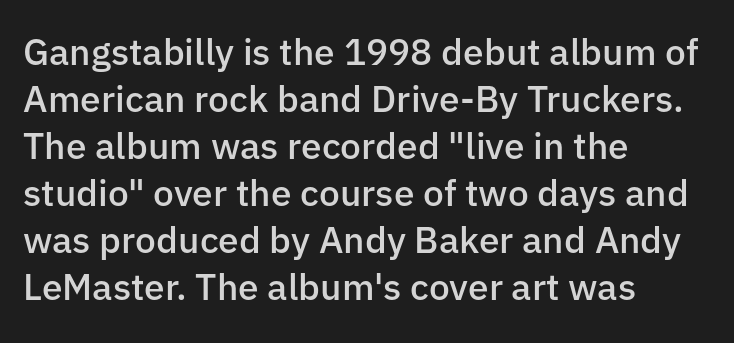
{"serif": "no", "italic": "no", "bold": "semi", "weight": "semibold", "width": "normal", "stroke_contrast": "low", "x_height": "medium", "monospaced": "no", "underline": "no", "align": "left", "line_spacing": "normal", "line_spacing_ratio": 1.27, "letter_spacing": "normal", "letter_spacing_em": 0.0, "glyph_px": 37}
